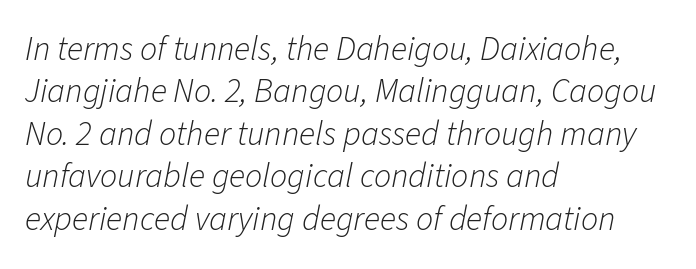
Q: Is the text bold? A: No.
Q: Is the text italic (slanted)? A: Yes, it leans right by about 11 degrees.
Q: Is the text underlined? A: No.
Q: How is the paragraph aligned? A: Left-aligned.
Q: Is the spacing between letters normal or unusually wide? A: Normal.
Q: Is the spacing between lines tight, normal or loose? A: Normal.
Q: Width (condensed, normal, or wide)? A: Normal.
Q: Stroke contrast? A: Low.
Q: x-height? A: Medium.
Q: Monospaced? A: No.
